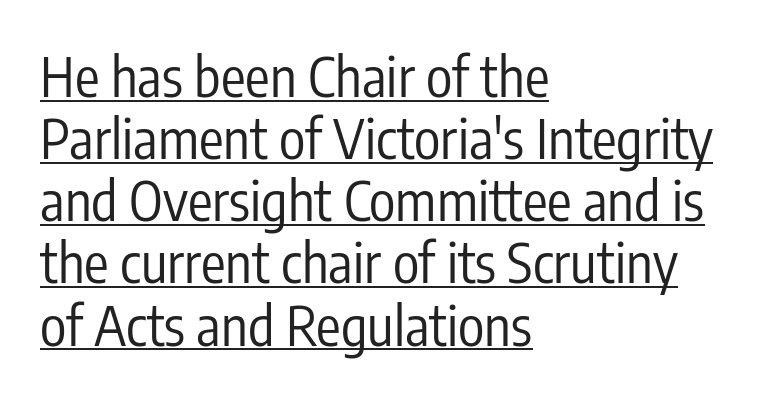
A light-to-regular cut is what we see here. Observe the absence of serifs on each vertical stroke in this sample. Compared with typical body copy, the letter spacing here is the same. Proportional: the letters do not fall into vertical columns. This sample uses an upright cut, with every glyph sitting square on the baseline.
